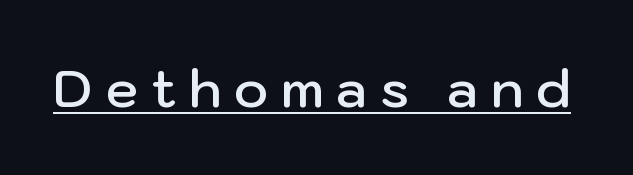
{"serif": "no", "italic": "no", "bold": "semi", "weight": "semibold", "width": "normal", "stroke_contrast": "low", "x_height": "medium", "monospaced": "no", "underline": "yes", "letter_spacing": "wide", "letter_spacing_em": 0.25, "glyph_px": 52}
